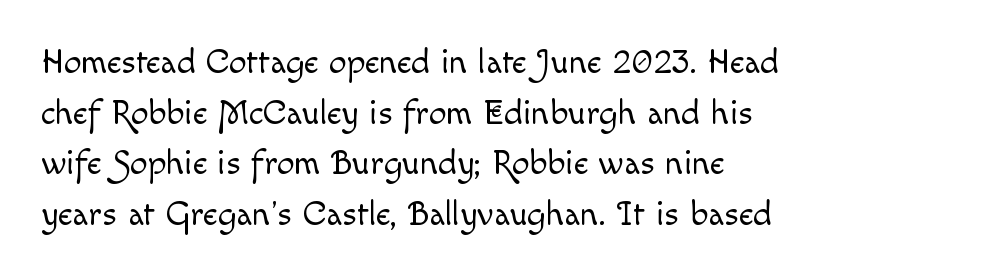
{"italic": "no", "bold": "no", "weight": "light", "width": "normal", "x_height": "small", "monospaced": "no", "underline": "no", "align": "left", "line_spacing": "normal", "line_spacing_ratio": 1.45, "letter_spacing": "normal", "letter_spacing_em": 0.0, "glyph_px": 35}
